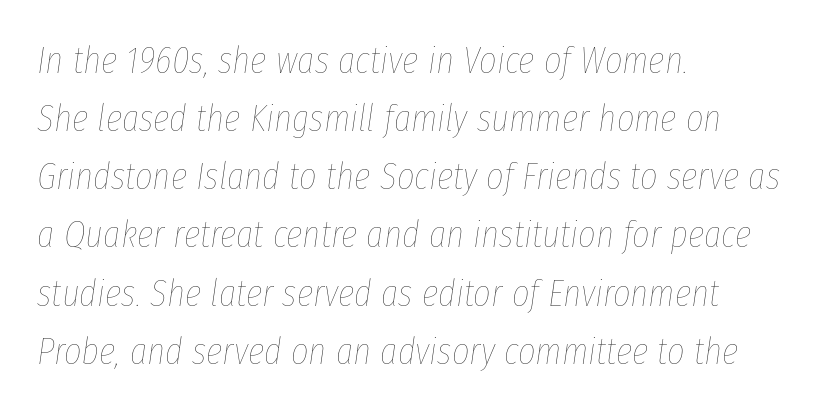
The image shows 38 px thin, condensed type, italic (leaning right); set left-aligned, normal line spacing (1.53x), normal letter spacing, not underlined; low stroke contrast and a medium x-height.
